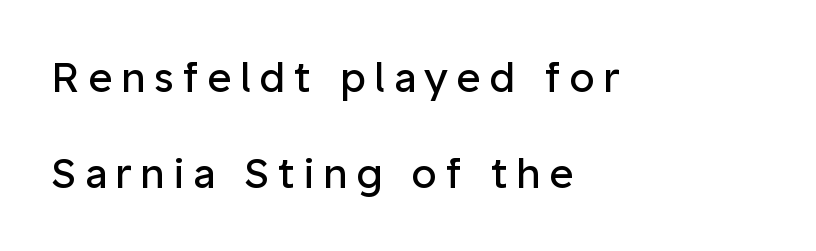
The image shows 41 px regular-weight sans-serif type, upright; set left-aligned, loose line spacing (2.35x), unusually wide letter spacing (+0.21 em), not underlined; low stroke contrast and a medium x-height.
